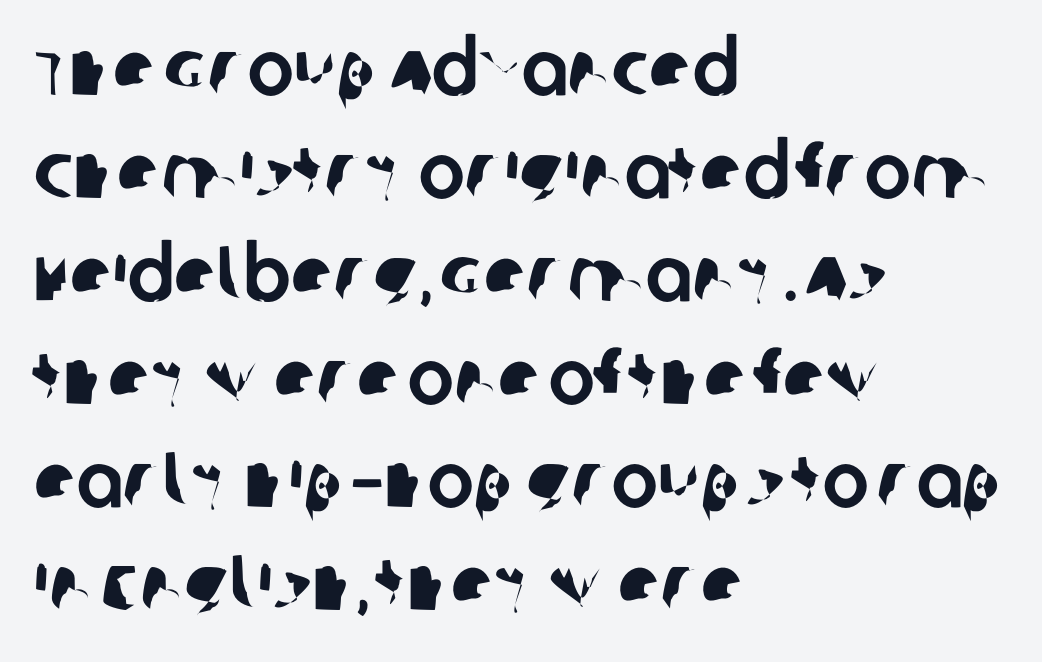
{"serif": "no", "width": "normal", "stroke_contrast": "low", "x_height": "large", "monospaced": "no", "underline": "no", "align": "left", "line_spacing": "normal", "line_spacing_ratio": 1.32, "letter_spacing": "normal", "letter_spacing_em": 0.0, "glyph_px": 78}
